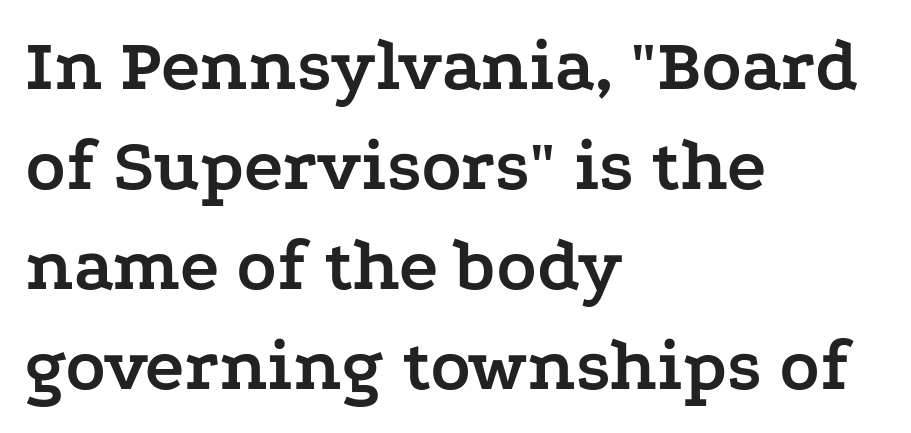
{"serif": "yes", "italic": "no", "bold": "yes", "weight": "semibold", "width": "wide", "stroke_contrast": "low", "x_height": "medium", "monospaced": "no", "underline": "no", "align": "left", "line_spacing": "normal", "line_spacing_ratio": 1.35, "letter_spacing": "normal", "letter_spacing_em": 0.0, "glyph_px": 74}
